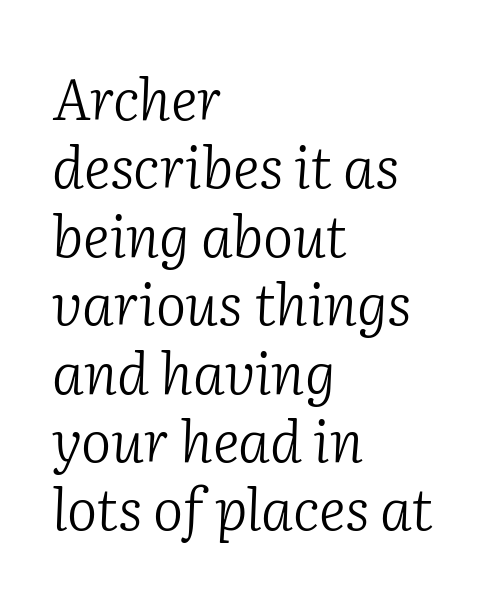
The rendering applies a slant to the glyphs. Each letter keeps its own natural width here, so spacing adapts to shape. These lines are composed in type with serifs. The glyphs are unaccompanied by any horizontal stroke below them. Stem width sits at or under what a default text font uses. Honestly, the letter spacing is just normal — you wouldn't notice it.
